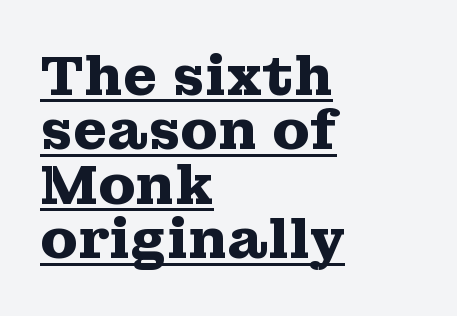
The image shows 55 px heavy, wide serif type, upright; set left-aligned, tight line spacing (0.99x), normal letter spacing, underlined; medium stroke contrast and a medium x-height.
